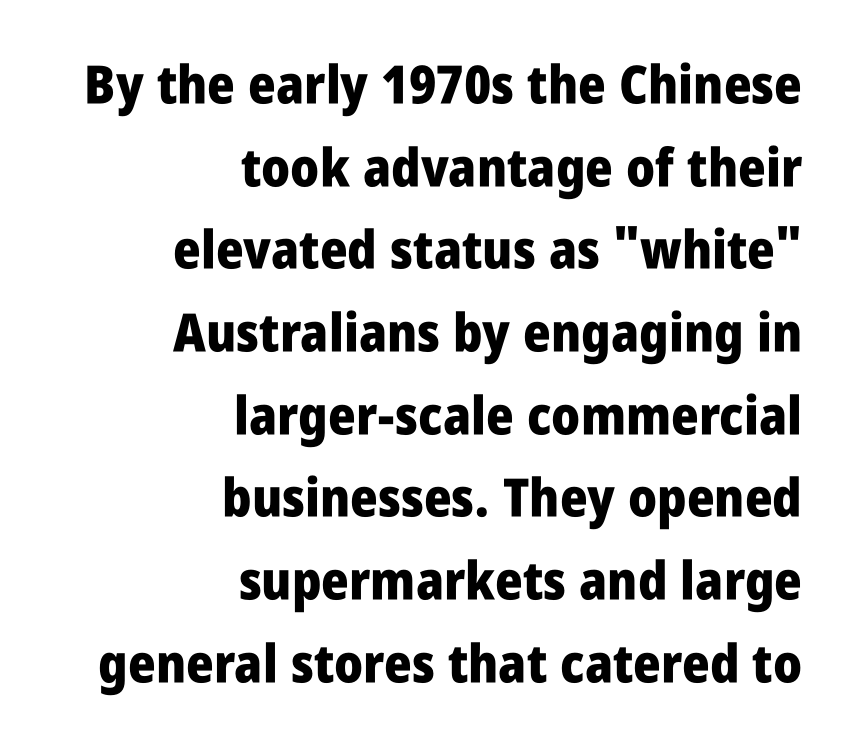
Typesetter's note: full bold, strokes at maximum text heaviness. A student would call this right alignment; a typographer would say flush right, rag left. Each row of text sits above clean, open space. Type style note: lacks serifs. These lines sit exactly where default settings would place them. Style check: upright.
